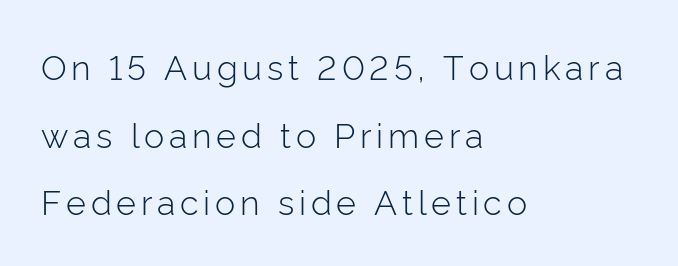
Q: Is the text bold? A: No.
Q: Is the text italic (slanted)? A: No, it is upright.
Q: Is the typeface a serif or a sans-serif typeface? A: Sans-serif.
Q: Is the text underlined? A: No.
Q: How is the paragraph aligned? A: Left-aligned.
Q: Is the spacing between lines tight, normal or loose? A: Loose.
Q: Width (condensed, normal, or wide)? A: Normal.
Q: Stroke contrast? A: Low.
Q: x-height? A: Medium.
Q: Monospaced? A: No.
